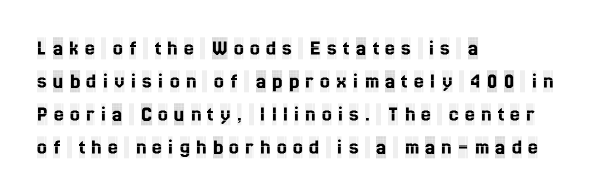
The image shows 22 px text type, upright; set left-aligned, normal line spacing (1.5x), unusually wide letter spacing (+0.29 em), not underlined.
